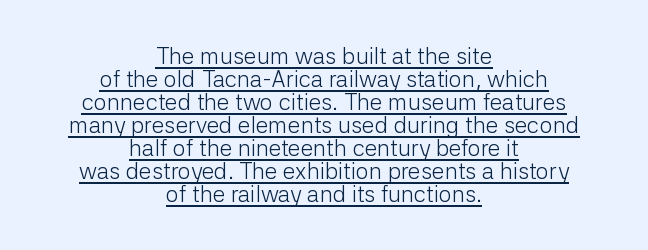
The image shows 23 px text type, upright; set centered, tight line spacing (1.0x), normal letter spacing, underlined.
